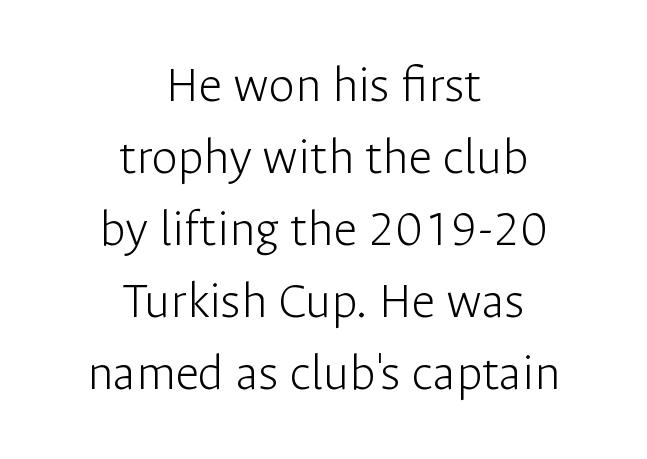
Q: Is the text bold? A: No.
Q: Is the text italic (slanted)? A: No, it is upright.
Q: Is the typeface a serif or a sans-serif typeface? A: Sans-serif.
Q: Is the text underlined? A: No.
Q: How is the paragraph aligned? A: Centered.
Q: Is the spacing between letters normal or unusually wide? A: Normal.
Q: Is the spacing between lines tight, normal or loose? A: Normal.
Q: Width (condensed, normal, or wide)? A: Normal.
Q: Stroke contrast? A: Low.
Q: x-height? A: Medium.
Q: Monospaced? A: No.
